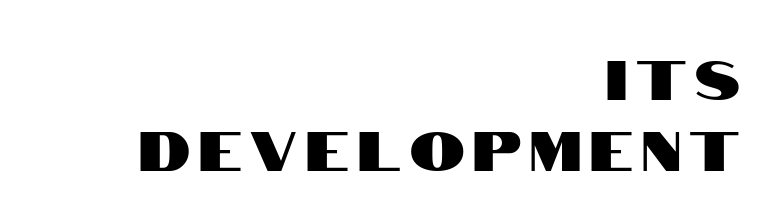
The image shows 55 px condensed sans-serif type, upright; set right-aligned, normal line spacing (1.29x), not underlined; high stroke contrast and a large x-height.
